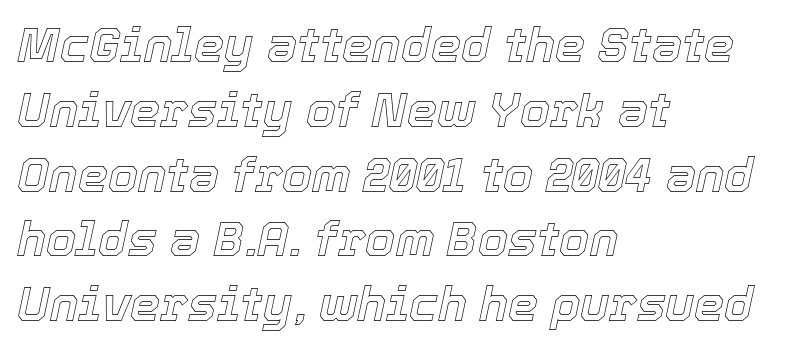
{"italic": "yes", "lean": "right", "slant_degrees": 12, "width": "normal", "x_height": "medium", "monospaced": "no", "underline": "no", "align": "left", "line_spacing": "normal", "line_spacing_ratio": 1.35, "letter_spacing": "normal", "letter_spacing_em": 0.0, "glyph_px": 48}
